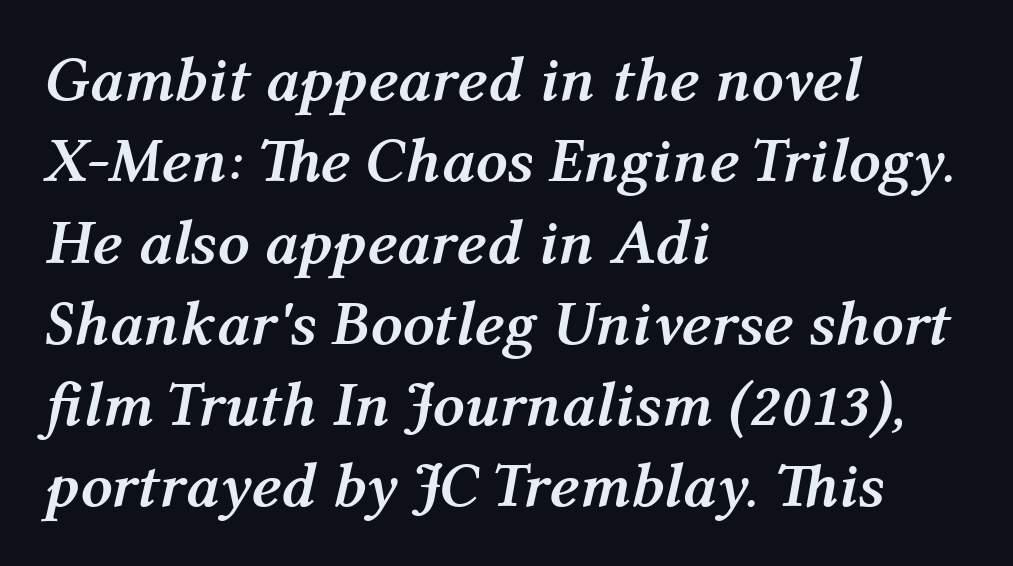
Q: Is the text bold? A: Yes.
Q: Is the text italic (slanted)? A: Yes, it leans right by about 12 degrees.
Q: Is the text underlined? A: No.
Q: How is the paragraph aligned? A: Left-aligned.
Q: Is the spacing between letters normal or unusually wide? A: Normal.
Q: Is the spacing between lines tight, normal or loose? A: Normal.
Q: Width (condensed, normal, or wide)? A: Normal.
Q: Stroke contrast? A: Medium.
Q: x-height? A: Medium.
Q: Monospaced? A: No.
